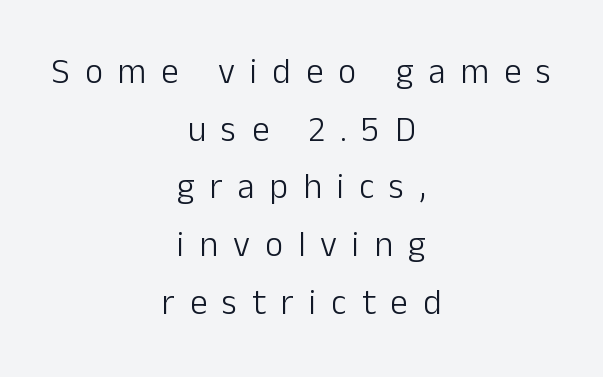
{"serif": "no", "italic": "no", "bold": "no", "weight": "light", "width": "normal", "stroke_contrast": "low", "x_height": "medium", "monospaced": "no", "underline": "no", "align": "center", "line_spacing": "normal", "line_spacing_ratio": 1.65, "letter_spacing": "wide", "letter_spacing_em": 0.43, "glyph_px": 35}
